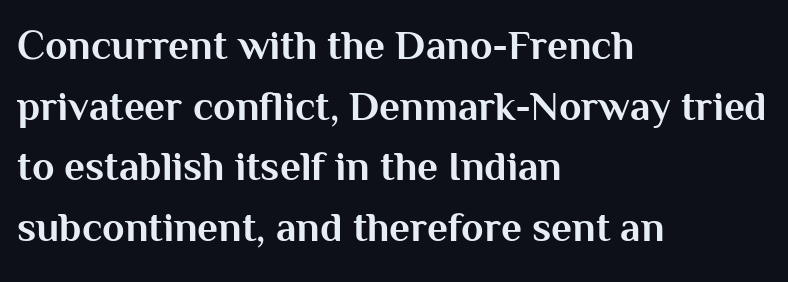
The image shows 41 px bold sans-serif type, upright; set left-aligned, normal line spacing (1.48x), normal letter spacing, not underlined; medium stroke contrast and a medium x-height.
